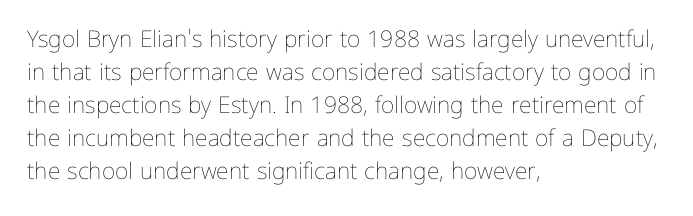
Q: Is the text bold? A: No.
Q: Is the text italic (slanted)? A: No, it is upright.
Q: Is the text underlined? A: No.
Q: How is the paragraph aligned? A: Left-aligned.
Q: Is the spacing between letters normal or unusually wide? A: Normal.
Q: Is the spacing between lines tight, normal or loose? A: Normal.
